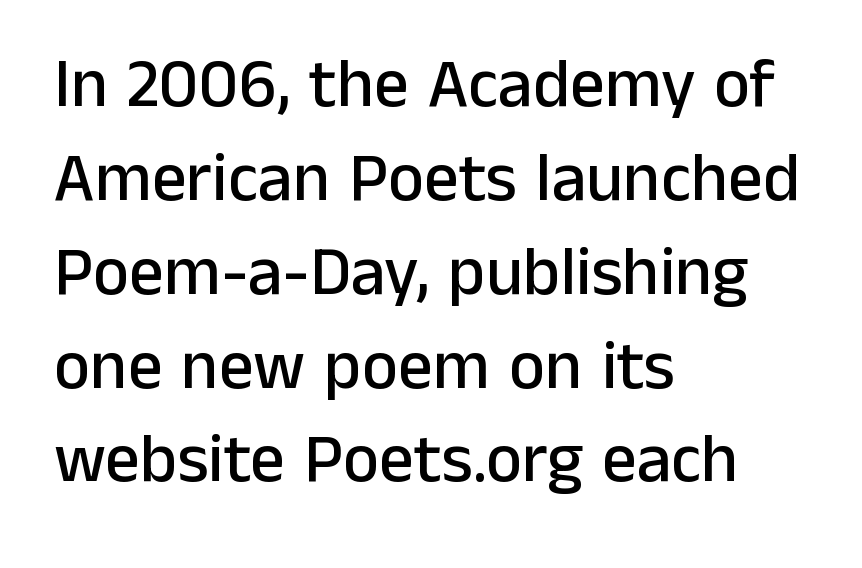
{"serif": "no", "italic": "no", "width": "normal", "stroke_contrast": "low", "x_height": "medium", "monospaced": "no", "underline": "no", "align": "left", "line_spacing": "normal", "line_spacing_ratio": 1.36, "letter_spacing": "normal", "letter_spacing_em": 0.0, "glyph_px": 69}
